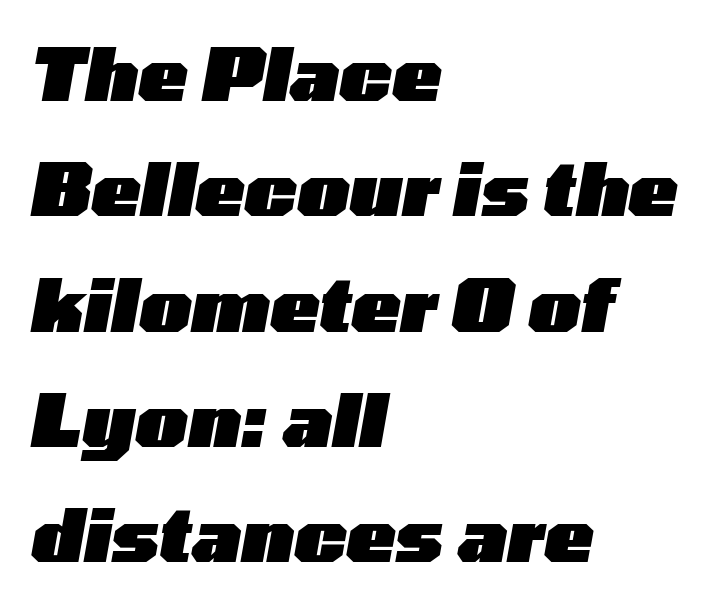
{"italic": "yes", "lean": "right", "slant_degrees": 10, "bold": "yes", "weight": "heavy", "width": "wide", "stroke_contrast": "low", "x_height": "medium", "monospaced": "no", "underline": "no", "align": "left", "line_spacing": "normal", "line_spacing_ratio": 1.58, "letter_spacing": "normal", "letter_spacing_em": 0.0, "glyph_px": 73}
